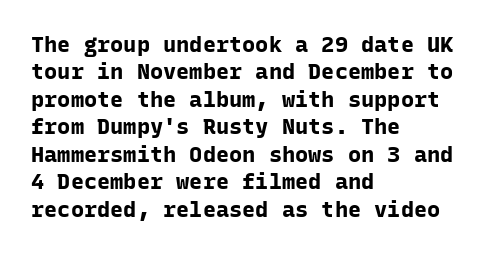
The image shows 22 px bold type, upright; set left-aligned, normal line spacing (1.25x), normal letter spacing, not underlined.
